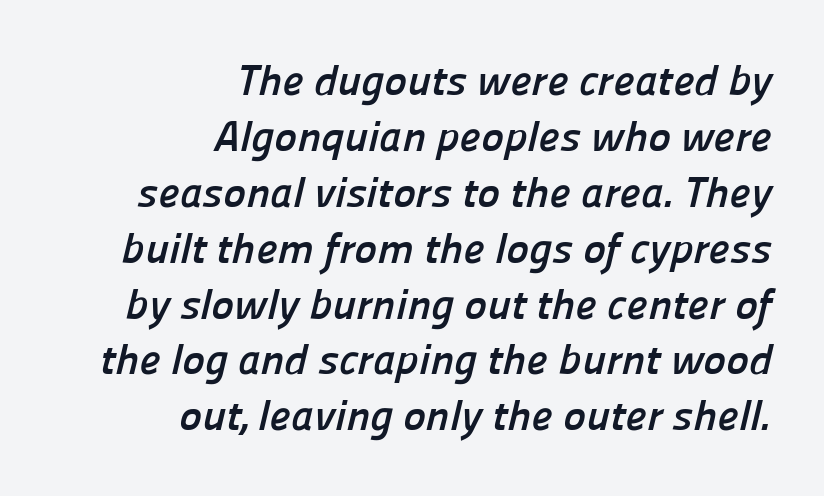
{"serif": "no", "bold": "yes", "weight": "semibold", "width": "normal", "stroke_contrast": "low", "x_height": "medium", "monospaced": "no", "underline": "no", "align": "right", "line_spacing": "normal", "line_spacing_ratio": 1.3, "letter_spacing": "normal", "letter_spacing_em": 0.0, "glyph_px": 43}
